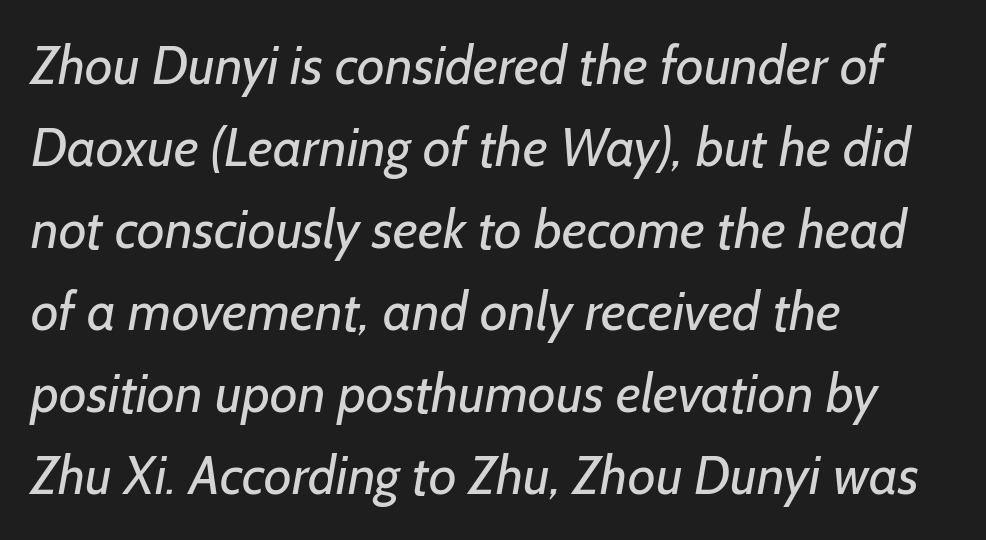
{"serif": "no", "bold": "no", "weight": "regular", "width": "normal", "stroke_contrast": "low", "x_height": "medium", "monospaced": "no", "underline": "no", "align": "left", "line_spacing": "normal", "line_spacing_ratio": 1.52, "letter_spacing": "normal", "letter_spacing_em": 0.0, "glyph_px": 54}
